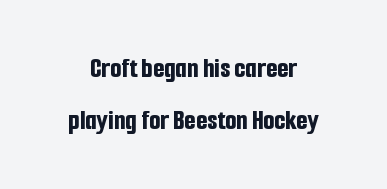
The image shows 29 px bold, condensed sans-serif type, upright; set line spacing 1.81x, normal letter spacing, not underlined; low stroke contrast and a medium x-height.
